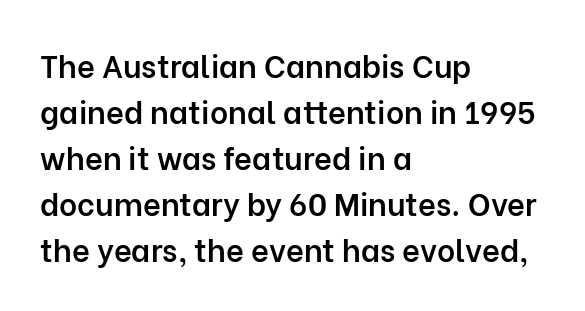
Q: Is the text bold? A: Semi-bold.
Q: Is the text italic (slanted)? A: No, it is upright.
Q: Is the typeface a serif or a sans-serif typeface? A: Sans-serif.
Q: Is the text underlined? A: No.
Q: How is the paragraph aligned? A: Left-aligned.
Q: Is the spacing between letters normal or unusually wide? A: Normal.
Q: Is the spacing between lines tight, normal or loose? A: Normal.
Q: Width (condensed, normal, or wide)? A: Normal.
Q: Stroke contrast? A: Low.
Q: x-height? A: Medium.
Q: Monospaced? A: No.
